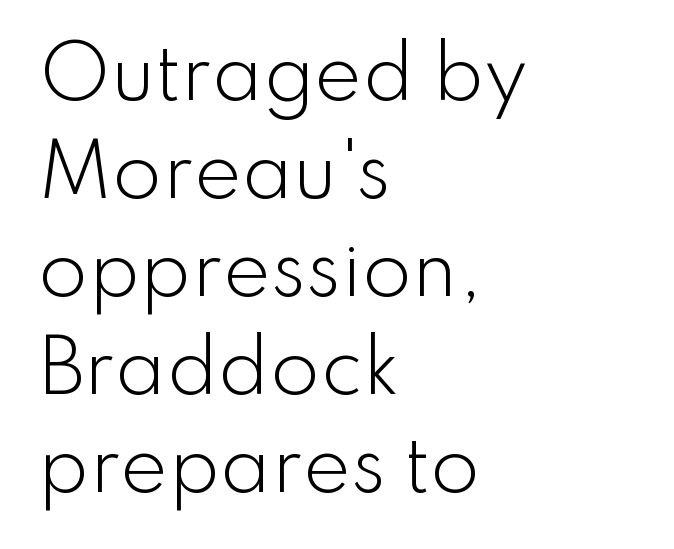
Each word holds together tightly as a unit, with standard inter-letter gaps. Reading down the block, your eye returns to a fixed left position each line. You could not count columns in this text — the font is proportionally spaced. The strip under each line holds only bare page. Leading matches the norm, producing a regular column. Italic? Not at all — the glyphs are vertical.
